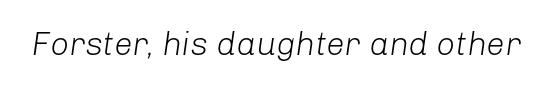
Q: Is the text bold? A: No.
Q: Is the text italic (slanted)? A: Yes, it leans right by about 8 degrees.
Q: Is the text underlined? A: No.
Q: Is the spacing between letters normal or unusually wide? A: Normal.
Q: Width (condensed, normal, or wide)? A: Normal.
Q: Stroke contrast? A: Low.
Q: x-height? A: Medium.
Q: Monospaced? A: No.
